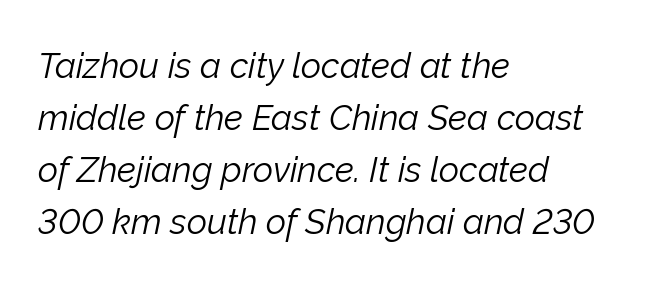
The image shows 35 px light type, italic (leaning right); set left-aligned, normal line spacing (1.49x), normal letter spacing, not underlined; low stroke contrast and a medium x-height.
